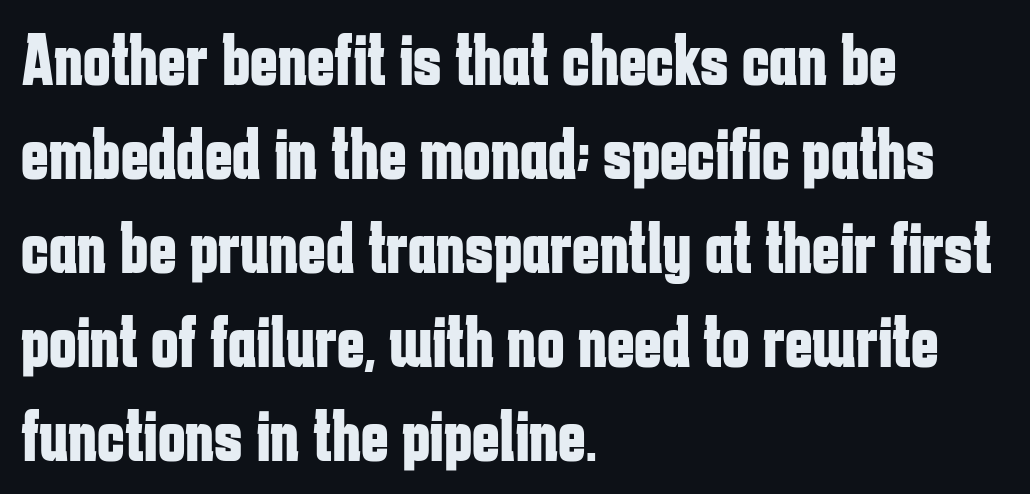
{"serif": "no", "italic": "no", "bold": "yes", "weight": "bold", "width": "condensed", "stroke_contrast": "low", "x_height": "medium", "monospaced": "no", "underline": "no", "align": "left", "line_spacing": "normal", "line_spacing_ratio": 1.27, "letter_spacing": "normal", "letter_spacing_em": 0.0, "glyph_px": 74}
